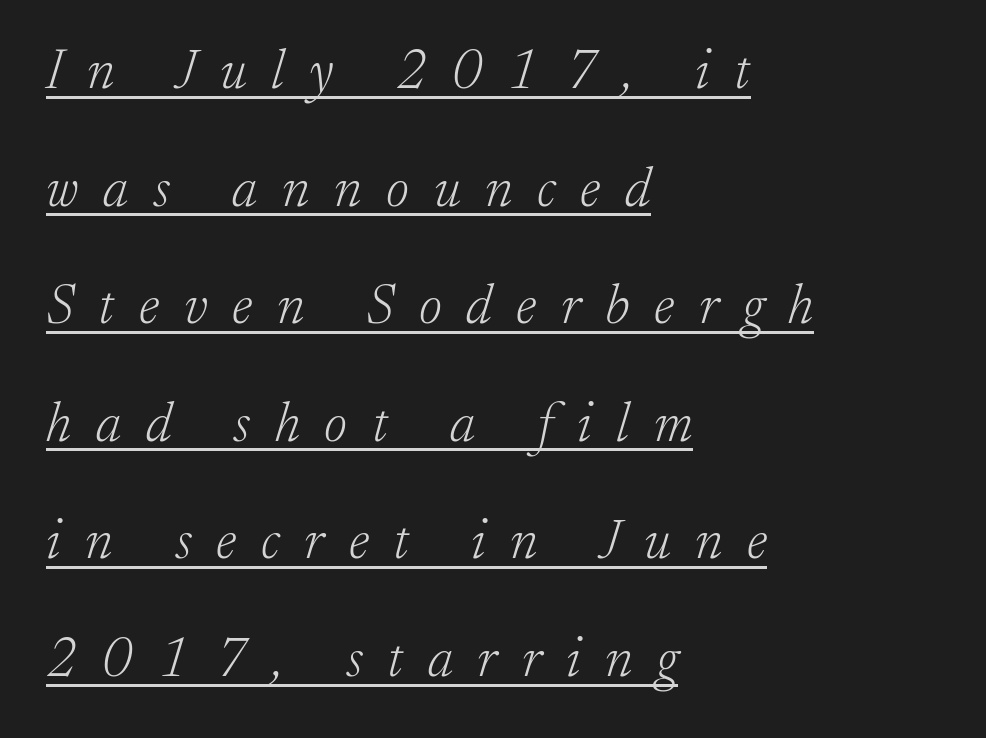
Q: Is the text bold? A: No.
Q: Is the text italic (slanted)? A: Yes, it leans right by about 17 degrees.
Q: Is the typeface a serif or a sans-serif typeface? A: Serif.
Q: Is the text underlined? A: Yes.
Q: How is the paragraph aligned? A: Left-aligned.
Q: Is the spacing between letters normal or unusually wide? A: Unusually wide.
Q: Is the spacing between lines tight, normal or loose? A: Loose.
Q: Width (condensed, normal, or wide)? A: Normal.
Q: Stroke contrast? A: Low.
Q: x-height? A: Small.
Q: Monospaced? A: No.
